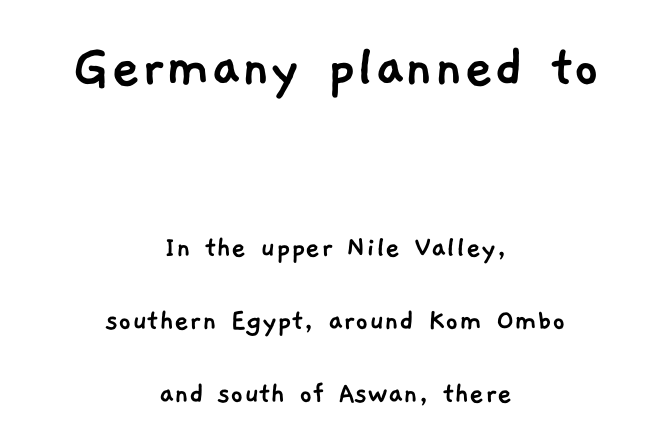
Neither beginnings nor endings align; midpoints do. Just letters on the line, the space beneath them empty. These lines are rendered in a variable-pitch font. Leading is clearly above the norm, producing a sparse column.
